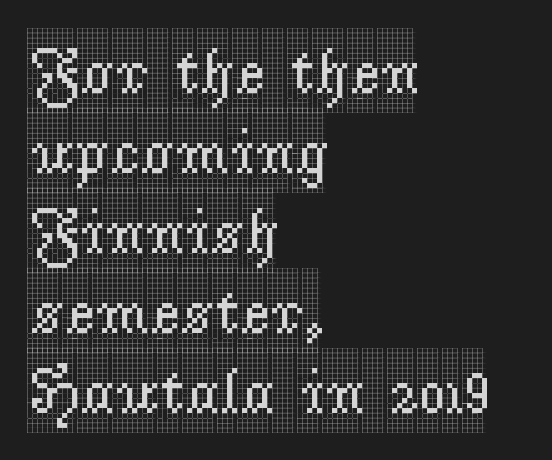
Q: Is the text italic (slanted)? A: No, it is upright.
Q: Is the typeface a serif or a sans-serif typeface? A: Serif.
Q: Is the text underlined? A: No.
Q: How is the paragraph aligned? A: Left-aligned.
Q: Is the spacing between letters normal or unusually wide? A: Normal.
Q: Width (condensed, normal, or wide)? A: Condensed.
Q: x-height? A: Large.
Q: Monospaced? A: No.
